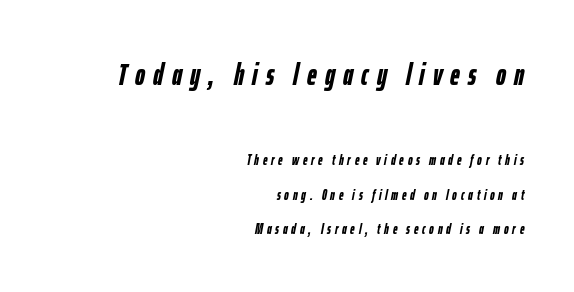
Q: Is the text bold? A: Yes.
Q: Is the text italic (slanted)? A: Yes, it leans right by about 12 degrees.
Q: Is the text underlined? A: No.
Q: How is the paragraph aligned? A: Right-aligned.
Q: Is the spacing between letters normal or unusually wide? A: Unusually wide.
Q: Is the spacing between lines tight, normal or loose? A: Loose.
Q: Which block of text is set in a larger size, the first (top) or the second (bottom)? A: The first (top) one.
Q: Width (condensed, normal, or wide)? A: Condensed.
Q: Stroke contrast? A: Low.
Q: x-height? A: Medium.
Q: Monospaced? A: No.
